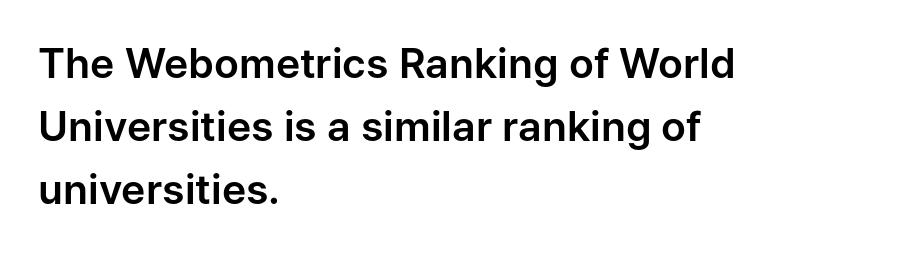
Q: Is the text italic (slanted)? A: No, it is upright.
Q: Is the typeface a serif or a sans-serif typeface? A: Sans-serif.
Q: Is the text underlined? A: No.
Q: How is the paragraph aligned? A: Left-aligned.
Q: Is the spacing between letters normal or unusually wide? A: Normal.
Q: Is the spacing between lines tight, normal or loose? A: Normal.
Q: Width (condensed, normal, or wide)? A: Normal.
Q: Stroke contrast? A: Low.
Q: x-height? A: Medium.
Q: Monospaced? A: No.
